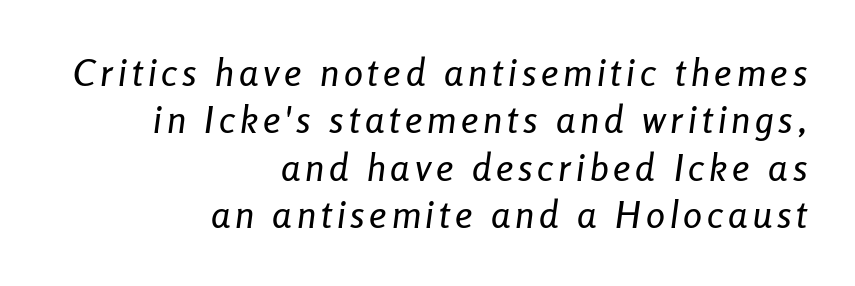
The image shows 38 px condensed type, italic (leaning right); set right-aligned, normal line spacing (1.25x), not underlined; low stroke contrast and a medium x-height.
